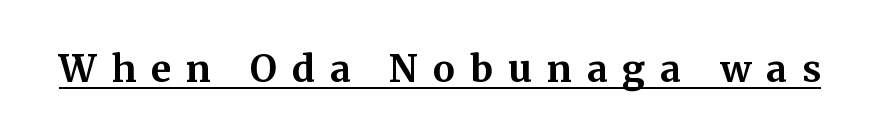
Q: Is the text bold? A: Yes.
Q: Is the text italic (slanted)? A: No, it is upright.
Q: Is the typeface a serif or a sans-serif typeface? A: Serif.
Q: Is the text underlined? A: Yes.
Q: Is the spacing between letters normal or unusually wide? A: Unusually wide.
Q: Width (condensed, normal, or wide)? A: Normal.
Q: Stroke contrast? A: Medium.
Q: x-height? A: Medium.
Q: Monospaced? A: No.
